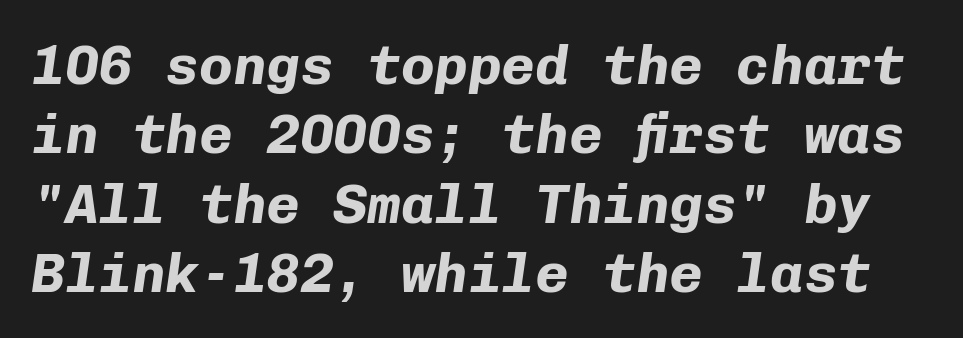
The image shows 56 px bold type, italic (leaning right), monospaced; set line spacing 1.24x, normal letter spacing, not underlined; low stroke contrast and a medium x-height.
